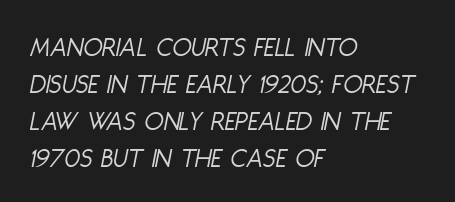
The image shows 28 px light, condensed type, italic (leaning right); set left-aligned, normal line spacing (1.32x), normal letter spacing, not underlined; low stroke contrast and a large x-height.
